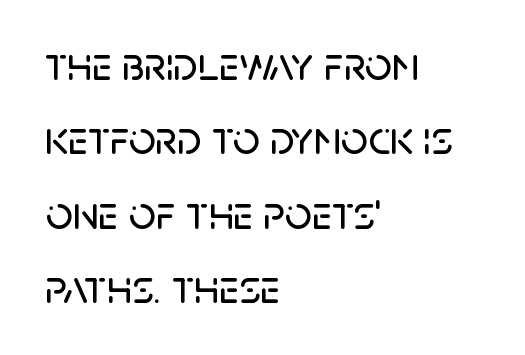
The image shows 47 px sans-serif type, upright; set left-aligned, normal line spacing (1.58x), normal letter spacing, not underlined; low stroke contrast and a large x-height.
